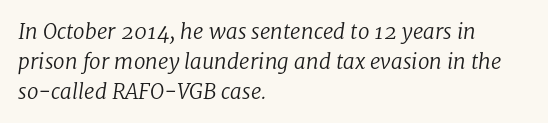
A classic flush-left, rag-right setting is used for this passage. The passage shown is not bold in any degree. Descenders are the only things crossing below the line. Yep, that's italic — everything's leaning. One glance says typical: line gaps are just what's usual.
